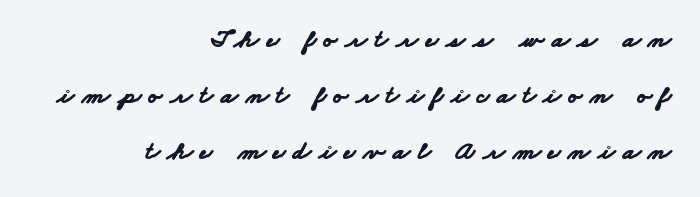
The image shows 26 px bold type; set right-aligned, loose line spacing (2.15x), unusually wide letter spacing (+0.29 em), not underlined.
